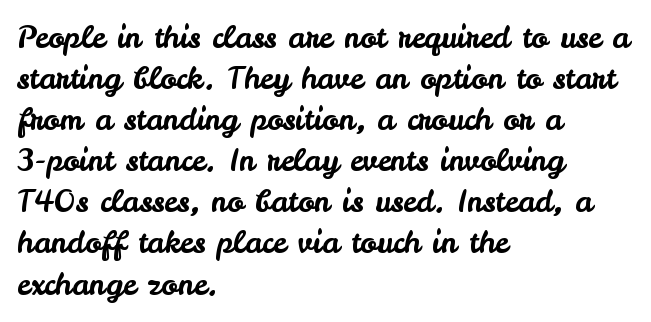
The image shows 30 px sans-serif type; set left-aligned, normal line spacing (1.37x), normal letter spacing, not underlined; low stroke contrast and a small x-height.
